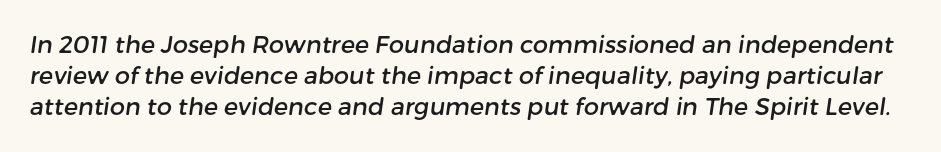
Q: Is the text underlined? A: No.
Q: Is the spacing between letters normal or unusually wide? A: Normal.
Q: Is the spacing between lines tight, normal or loose? A: Normal.
